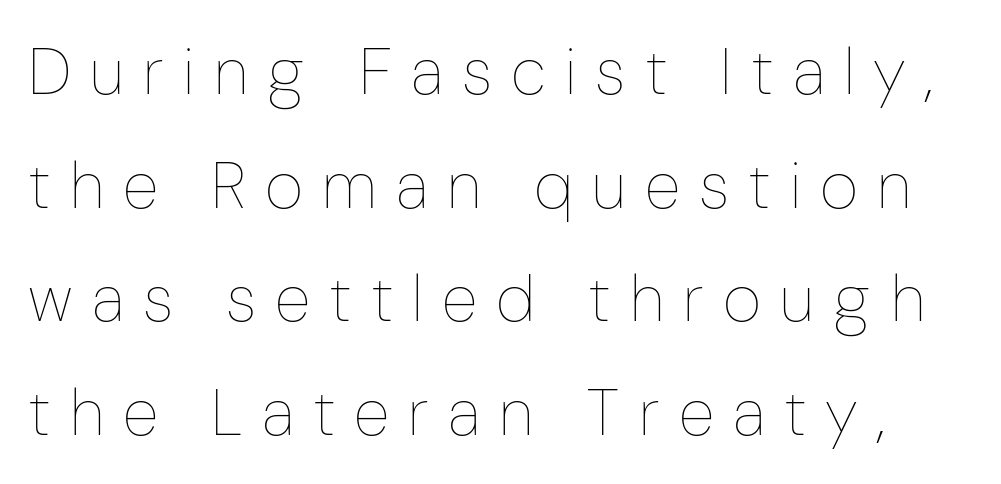
Q: Is the text bold? A: No.
Q: Is the text italic (slanted)? A: No, it is upright.
Q: Is the text underlined? A: No.
Q: Is the spacing between letters normal or unusually wide? A: Unusually wide.
Q: Width (condensed, normal, or wide)? A: Condensed.
Q: Stroke contrast? A: Low.
Q: x-height? A: Medium.
Q: Monospaced? A: No.
